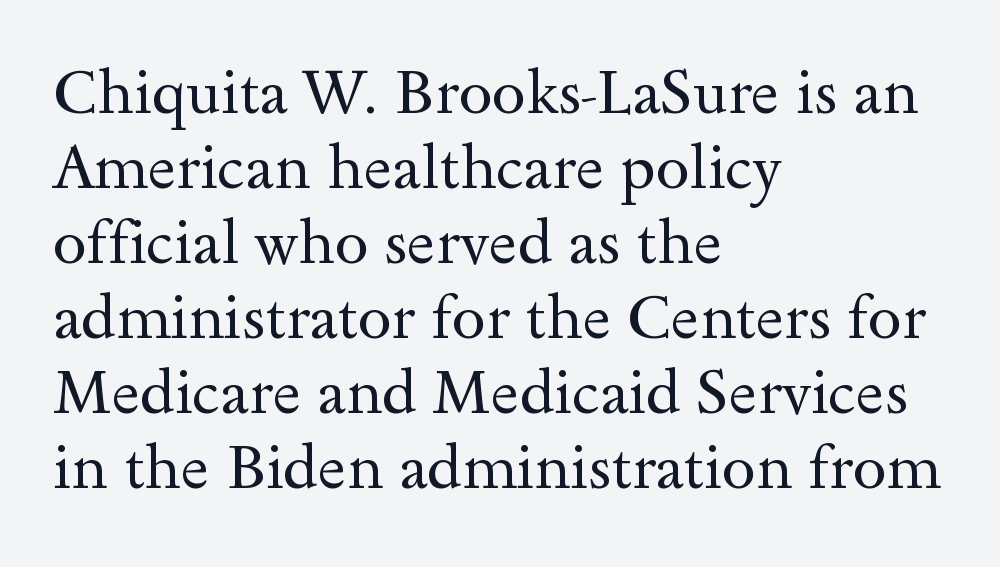
Q: Is the text bold? A: No.
Q: Is the text italic (slanted)? A: No, it is upright.
Q: Is the typeface a serif or a sans-serif typeface? A: Serif.
Q: Is the text underlined? A: No.
Q: How is the paragraph aligned? A: Left-aligned.
Q: Is the spacing between letters normal or unusually wide? A: Normal.
Q: Width (condensed, normal, or wide)? A: Wide.
Q: x-height? A: Small.
Q: Monospaced? A: No.
